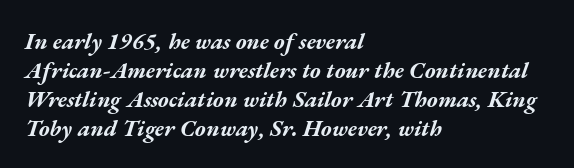
{"italic": "yes", "lean": "right", "slant_degrees": 17, "bold": "yes", "underline": "no", "align": "left", "line_spacing": "normal", "line_spacing_ratio": 1.26, "letter_spacing": "normal", "letter_spacing_em": 0.0, "glyph_px": 23}
